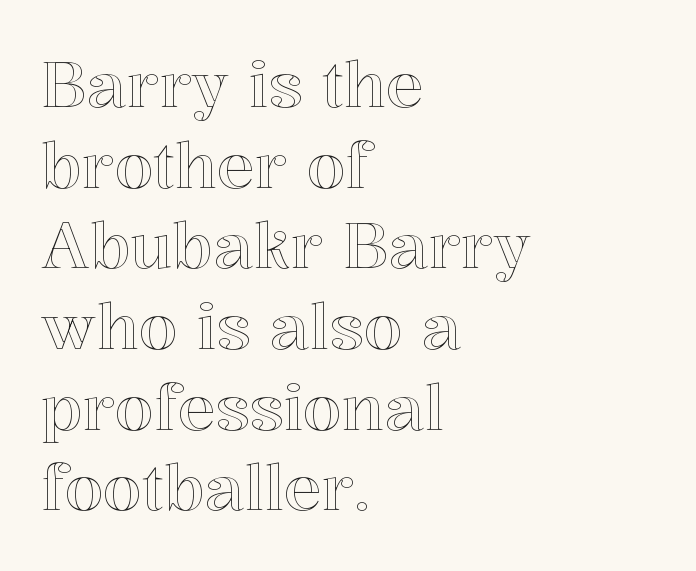
Regarding leading, the lines here are spaced in the standard way. A roman cut, with each character standing at attention. How are the letters spaced? Ordinarily, with no added tracking. Plain, unruled lines of type. The text block is weighted toward the left margin, trailing off unevenly rightward. The face used here is proportionally spaced, like ordinary book or web type.
